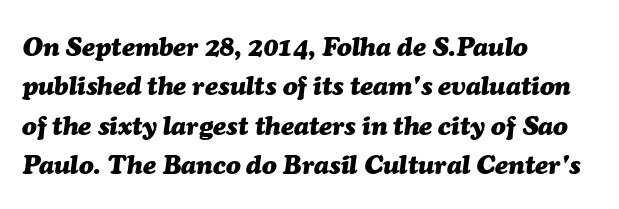
Q: Is the text bold? A: Yes.
Q: Is the text italic (slanted)? A: Yes, it leans right by about 7 degrees.
Q: Is the text underlined? A: No.
Q: How is the paragraph aligned? A: Left-aligned.
Q: Is the spacing between letters normal or unusually wide? A: Normal.
Q: Is the spacing between lines tight, normal or loose? A: Normal.
